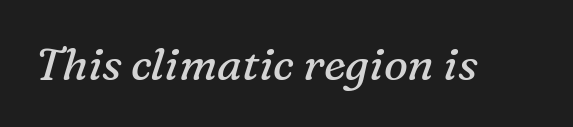
Weight class: somewhere from thin through regular. Rendered with sloped, italic letterforms. Note the varied advance widths — an 'i' is clearly narrower than an 'm'. Spacing between characters is what you'd get straight out of the box. The designer went with a serif here, giving each stem small feet. Beneath every word, the page is bare.
